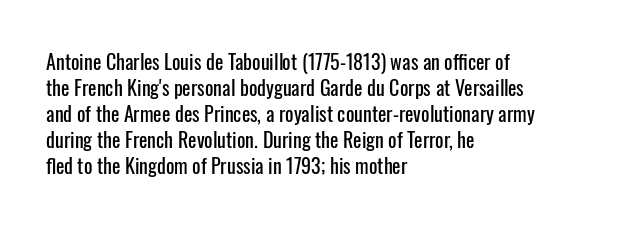
Q: Is the text italic (slanted)? A: No, it is upright.
Q: Is the text underlined? A: No.
Q: How is the paragraph aligned? A: Left-aligned.
Q: Is the spacing between letters normal or unusually wide? A: Normal.
Q: Is the spacing between lines tight, normal or loose? A: Normal.
